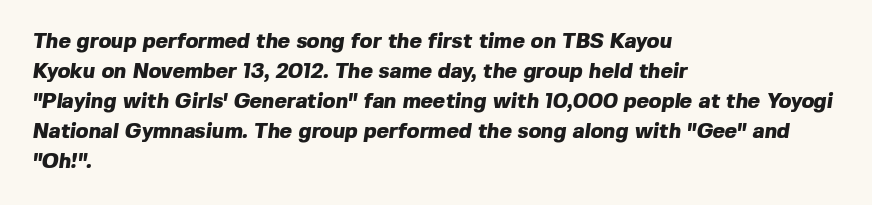
{"bold": "yes", "underline": "no", "align": "left", "line_spacing": "normal", "line_spacing_ratio": 1.43, "letter_spacing": "normal", "letter_spacing_em": 0.0, "glyph_px": 21}
